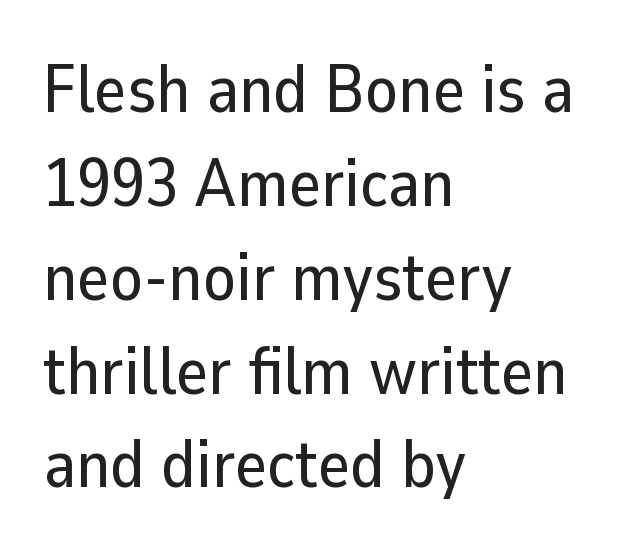
{"serif": "no", "italic": "no", "width": "normal", "stroke_contrast": "low", "x_height": "medium", "monospaced": "no", "underline": "no", "align": "left", "line_spacing": "normal", "line_spacing_ratio": 1.38, "letter_spacing": "normal", "letter_spacing_em": 0.0, "glyph_px": 68}
